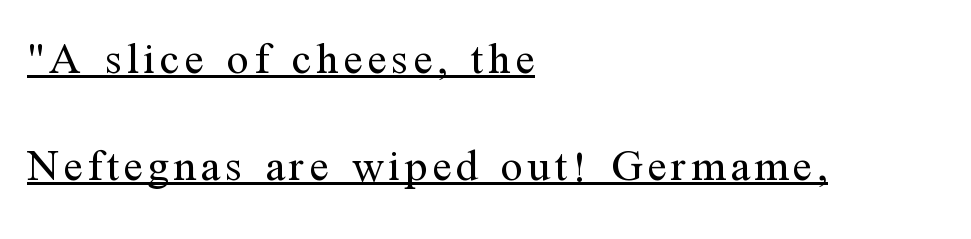
Q: Is the text bold? A: No.
Q: Is the text italic (slanted)? A: No, it is upright.
Q: Is the typeface a serif or a sans-serif typeface? A: Serif.
Q: Is the text underlined? A: Yes.
Q: How is the paragraph aligned? A: Left-aligned.
Q: Is the spacing between lines tight, normal or loose? A: Loose.
Q: Width (condensed, normal, or wide)? A: Normal.
Q: Stroke contrast? A: Medium.
Q: x-height? A: Medium.
Q: Monospaced? A: No.
